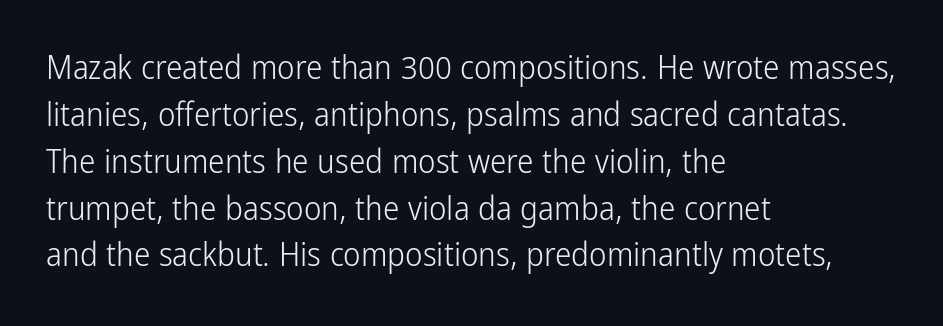
Any mark beneath the type? The region is blank. Successive baselines arrive at the customary interval. Vertical stems look standard width or narrower in stroke. The passage shown is typed in a proportional face where columns would drift. Serifs: no, the terminals of the letterforms are clean. Does the copy run flush right? No — it runs flush left.
